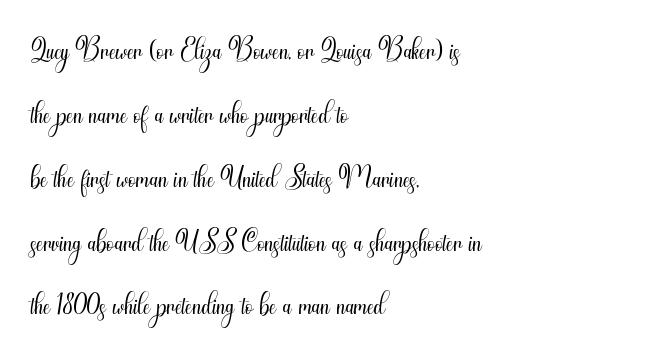
{"serif": "no", "bold": "no", "weight": "light", "width": "condensed", "stroke_contrast": "medium", "x_height": "small", "monospaced": "no", "underline": "no", "align": "left", "line_spacing": "normal", "line_spacing_ratio": 1.52, "letter_spacing": "normal", "letter_spacing_em": 0.0, "glyph_px": 42}
